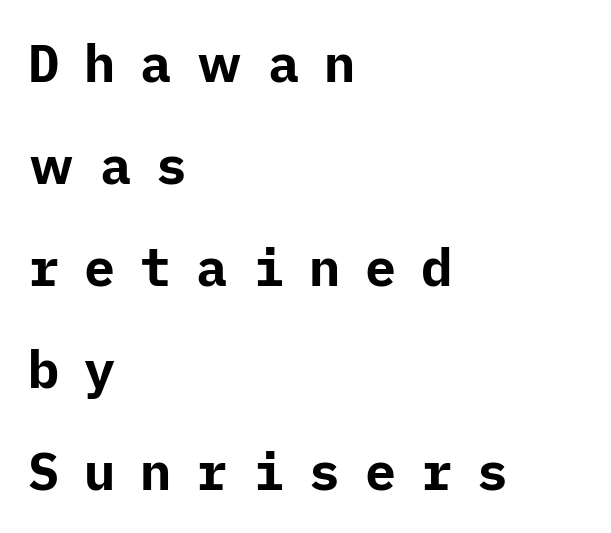
The image shows 52 px bold sans-serif type, upright; set left-aligned, loose line spacing (1.96x), unusually wide letter spacing (+0.48 em), not underlined; low stroke contrast and a medium x-height.
